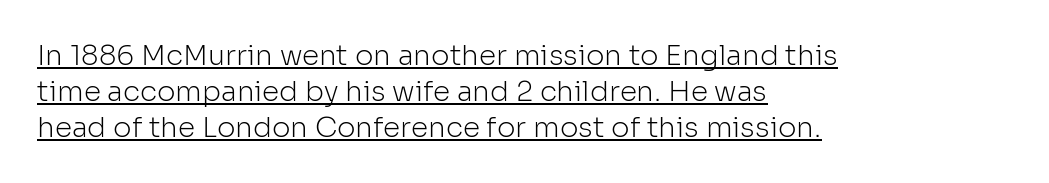
The image shows 28 px light sans-serif type, upright; set left-aligned, normal line spacing (1.28x), normal letter spacing, underlined; low stroke contrast and a medium x-height.
